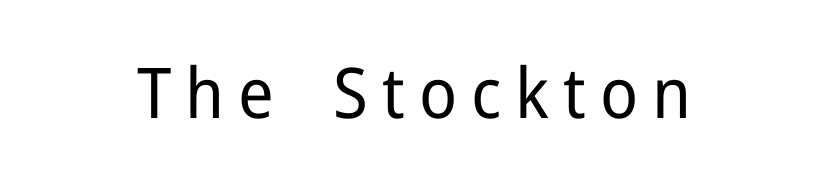
Unlike italic type, these characters show no tilt at all. Each letter keeps its own natural width here, so spacing adapts to shape. Students, note that the glyphs here are deliberately spaced far apart. Neither beginnings nor endings align; midpoints do. The type family on display is of the sans-serif kind. The space beneath each line is pristine and unruled.
